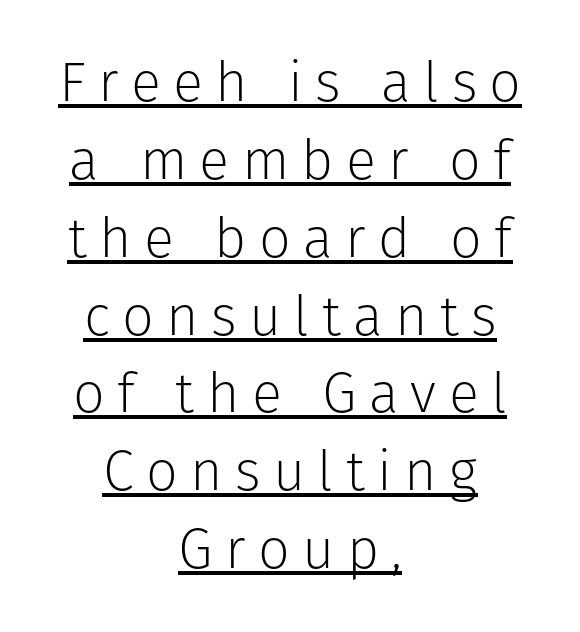
{"serif": "no", "italic": "no", "bold": "no", "weight": "light", "width": "normal", "stroke_contrast": "low", "x_height": "medium", "monospaced": "no", "underline": "yes", "align": "center", "line_spacing": "normal", "line_spacing_ratio": 1.39, "letter_spacing": "wide", "letter_spacing_em": 0.22, "glyph_px": 56}
